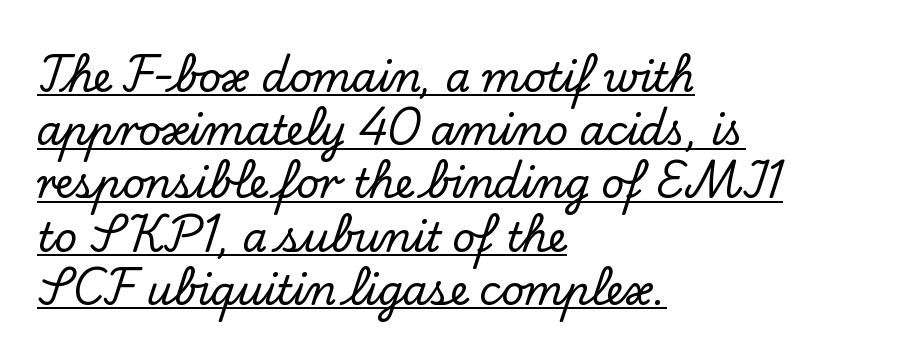
The image shows 40 px serif type; set left-aligned, normal line spacing (1.33x), normal letter spacing, underlined; low stroke contrast and a small x-height.
